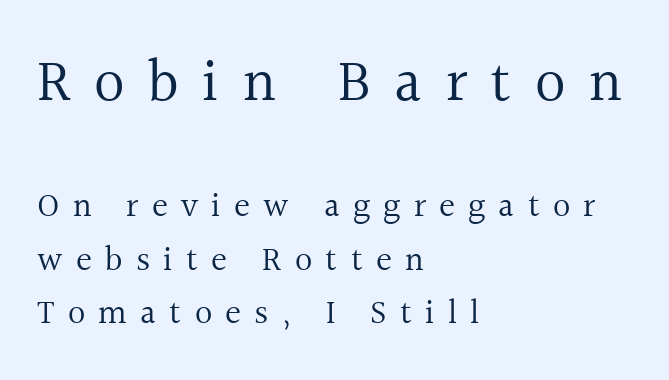
Q: Is the text bold? A: No.
Q: Is the text italic (slanted)? A: No, it is upright.
Q: Is the typeface a serif or a sans-serif typeface? A: Serif.
Q: Is the text underlined? A: No.
Q: How is the paragraph aligned? A: Left-aligned.
Q: Is the spacing between letters normal or unusually wide? A: Unusually wide.
Q: Is the spacing between lines tight, normal or loose? A: Normal.
Q: Which block of text is set in a larger size, the first (top) or the second (bottom)? A: The first (top) one.
Q: Width (condensed, normal, or wide)? A: Normal.
Q: x-height? A: Medium.
Q: Monospaced? A: No.
